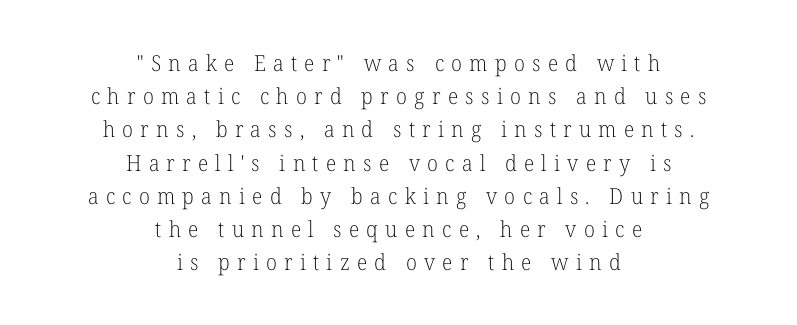
{"italic": "no", "bold": "no", "underline": "no", "align": "center", "line_spacing": "normal", "line_spacing_ratio": 1.51, "letter_spacing": "wide", "letter_spacing_em": 0.33, "glyph_px": 22}
